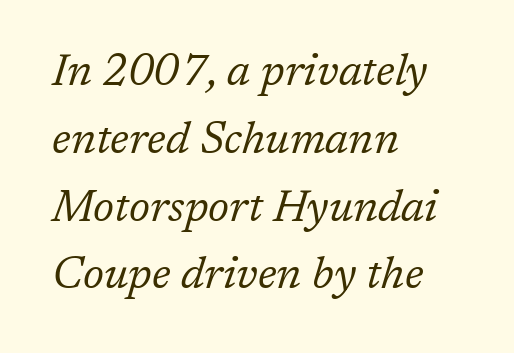
Q: Is the text bold? A: No.
Q: Is the text italic (slanted)? A: Yes, it leans right by about 17 degrees.
Q: Is the typeface a serif or a sans-serif typeface? A: Serif.
Q: Is the text underlined? A: No.
Q: How is the paragraph aligned? A: Left-aligned.
Q: Is the spacing between letters normal or unusually wide? A: Normal.
Q: Is the spacing between lines tight, normal or loose? A: Normal.
Q: Width (condensed, normal, or wide)? A: Normal.
Q: Stroke contrast? A: Low.
Q: x-height? A: Medium.
Q: Monospaced? A: No.
